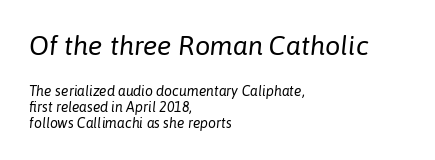
Vertical stems look standard width or narrower in stroke. A classic flush-left, rag-right setting is used for this passage. Tall strokes in this sample are angled rather than plumb. Reading down the column, the eye jumps only a short way to each next line.
